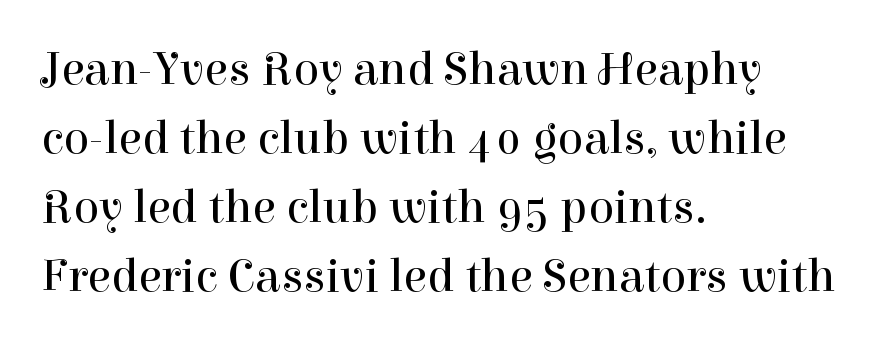
Descenders hang freely into open space. Inter-character spacing is left at the font's built-in metrics. Counters stay open thanks to moderate or lighter strokes. The leading is moderate, giving the passage an even texture.
